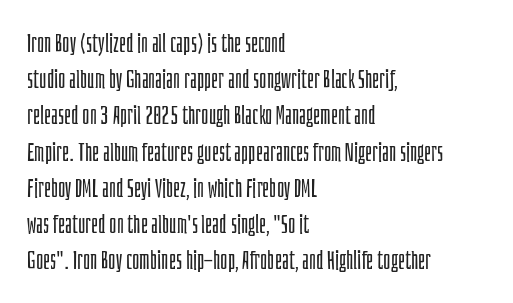
The cut favours lightness, reaching ordinary text weight at its darkest. Left-aligned paragraph, ragged on the right. There is no visible air inserted between adjacent glyphs. Has an underline been added? It has not. Upright lettering throughout. Leading matches the norm, producing a regular column.
